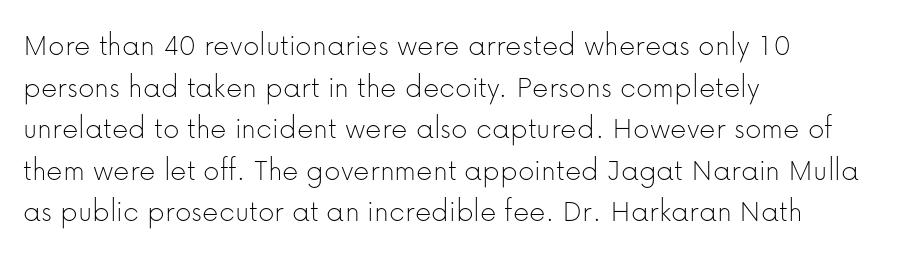
The image shows 32 px thin sans-serif type, upright; set left-aligned, normal line spacing (1.3x), normal letter spacing, not underlined; low stroke contrast and a medium x-height.
